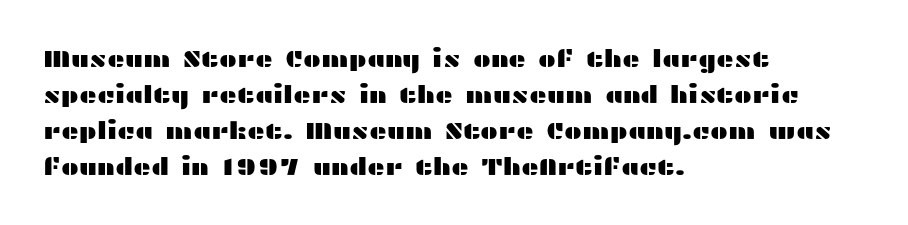
The image shows 24 px text type, upright; set left-aligned, normal line spacing (1.5x), normal letter spacing, not underlined.
